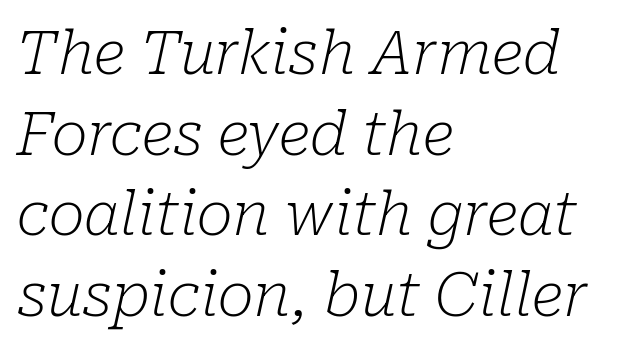
Any mark beneath the type? The region is blank. If you measured baseline to baseline, you'd find a middling distance. The font sits on the lighter half of the weight spectrum, regular included. No extra tracking has been applied to these lines. A typesetter would label this face a serif.
